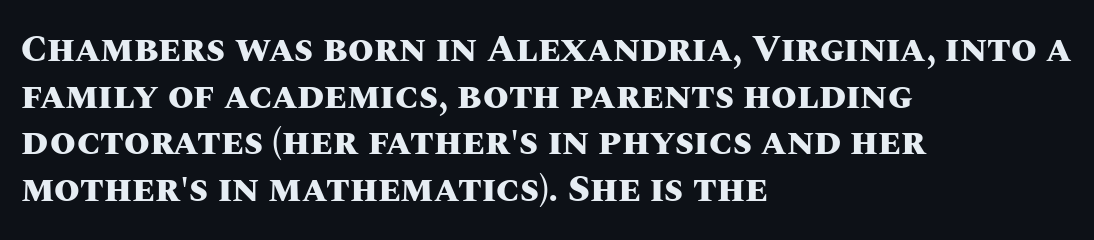
In terms of letterspacing, this is plain default setting. The typesetter chose a ragged-right arrangement here. Proportional: the letters do not fall into vertical columns. Vertical spacing — default.
